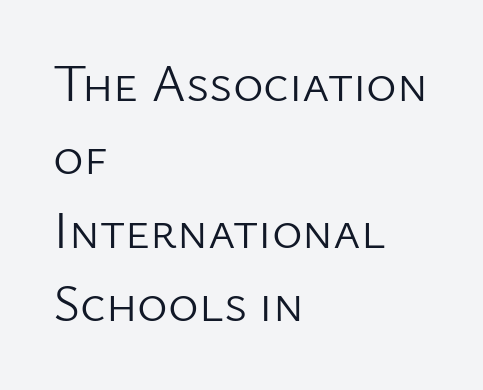
Q: Is the text bold? A: No.
Q: Is the text italic (slanted)? A: No, it is upright.
Q: Is the typeface a serif or a sans-serif typeface? A: Sans-serif.
Q: Is the text underlined? A: No.
Q: How is the paragraph aligned? A: Left-aligned.
Q: Is the spacing between letters normal or unusually wide? A: Normal.
Q: Is the spacing between lines tight, normal or loose? A: Normal.
Q: Width (condensed, normal, or wide)? A: Normal.
Q: Stroke contrast? A: Low.
Q: x-height? A: Medium.
Q: Monospaced? A: No.
